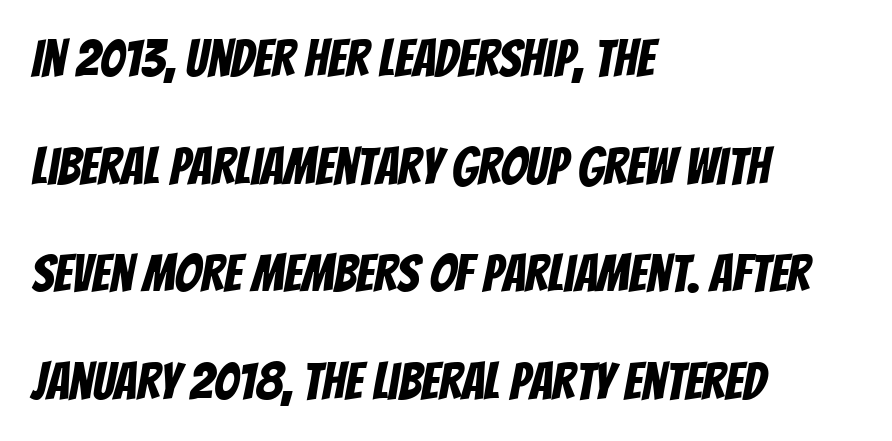
Q: Is the typeface a serif or a sans-serif typeface? A: Sans-serif.
Q: Is the text underlined? A: No.
Q: How is the paragraph aligned? A: Left-aligned.
Q: Is the spacing between letters normal or unusually wide? A: Normal.
Q: Is the spacing between lines tight, normal or loose? A: Loose.
Q: Width (condensed, normal, or wide)? A: Condensed.
Q: Stroke contrast? A: Low.
Q: x-height? A: Large.
Q: Monospaced? A: No.
